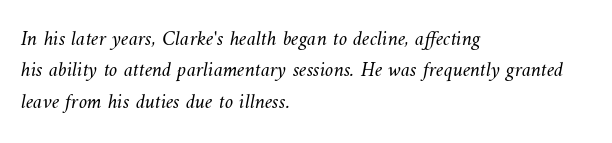
{"bold": "no", "underline": "no", "align": "left", "line_spacing": "normal", "line_spacing_ratio": 1.5, "letter_spacing": "normal", "letter_spacing_em": 0.0, "glyph_px": 21}
